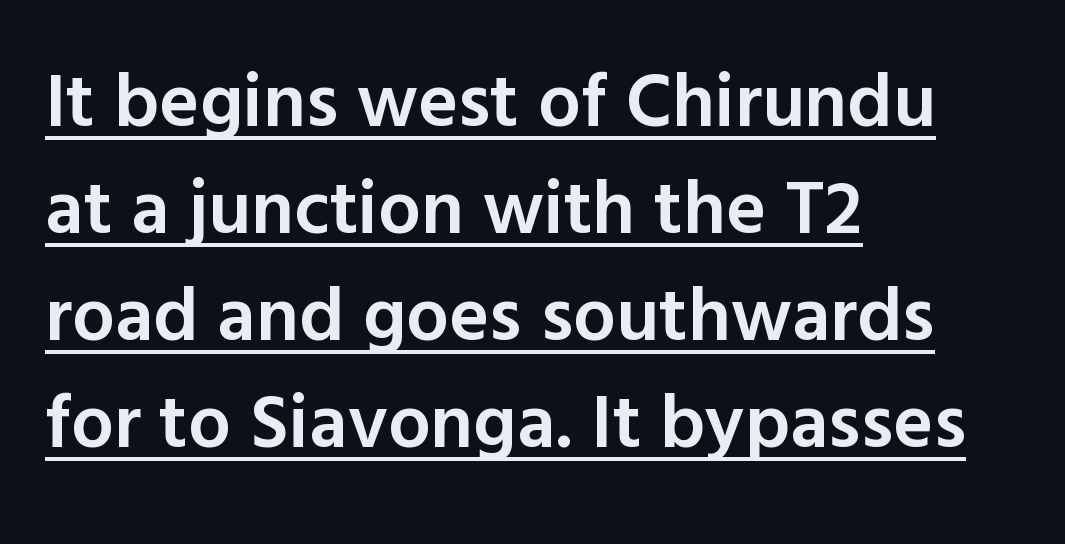
The image shows 76 px semibold sans-serif type, upright; set left-aligned, normal line spacing (1.41x), normal letter spacing, underlined; a medium x-height.
